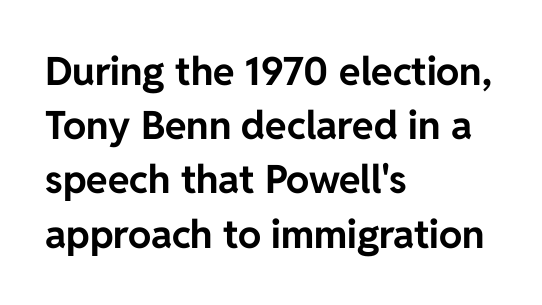
{"serif": "no", "italic": "no", "bold": "yes", "weight": "bold", "width": "normal", "stroke_contrast": "low", "x_height": "medium", "monospaced": "no", "underline": "no", "align": "left", "line_spacing": "normal", "line_spacing_ratio": 1.39, "letter_spacing": "normal", "letter_spacing_em": 0.0, "glyph_px": 39}
